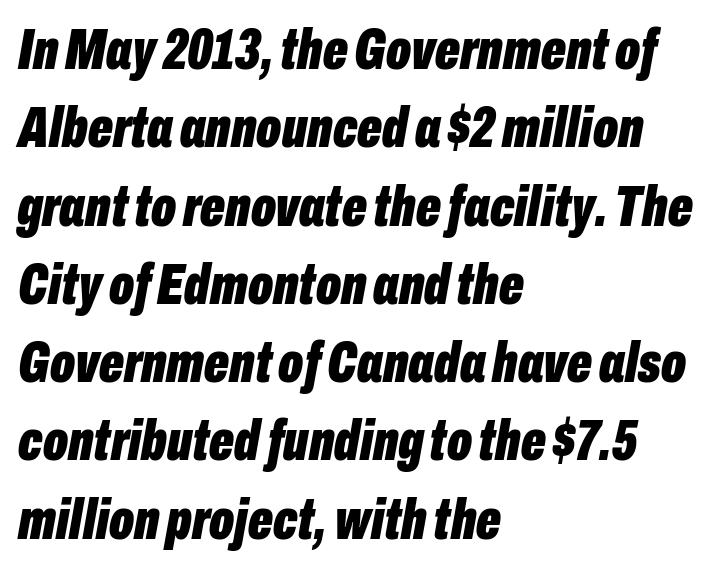
The image shows 58 px bold, condensed type, italic (leaning right); set left-aligned, normal line spacing (1.35x), normal letter spacing, not underlined; low stroke contrast and a medium x-height.
